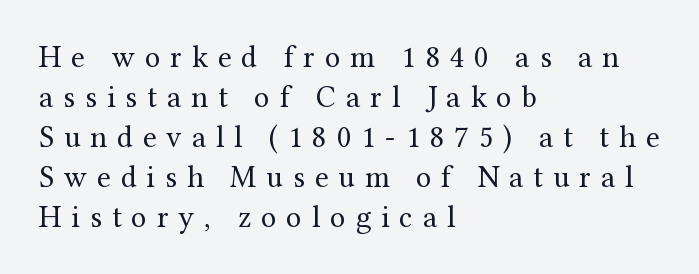
Q: Is the text bold? A: No.
Q: Is the text italic (slanted)? A: No, it is upright.
Q: Is the typeface a serif or a sans-serif typeface? A: Serif.
Q: Is the text underlined? A: No.
Q: How is the paragraph aligned? A: Left-aligned.
Q: Is the spacing between letters normal or unusually wide? A: Unusually wide.
Q: Is the spacing between lines tight, normal or loose? A: Normal.
Q: Width (condensed, normal, or wide)? A: Normal.
Q: Stroke contrast? A: Medium.
Q: x-height? A: Medium.
Q: Monospaced? A: No.
